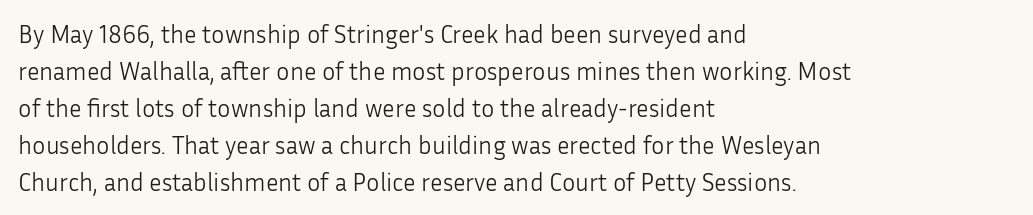
Q: Is the text bold? A: No.
Q: Is the text italic (slanted)? A: No, it is upright.
Q: Is the text underlined? A: No.
Q: How is the paragraph aligned? A: Left-aligned.
Q: Is the spacing between letters normal or unusually wide? A: Normal.
Q: Is the spacing between lines tight, normal or loose? A: Normal.
